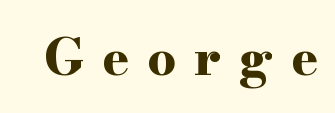
The image shows 51 px bold, wide serif type, upright; set unusually wide letter spacing (+0.35 em), not underlined; high stroke contrast and a small x-height.
